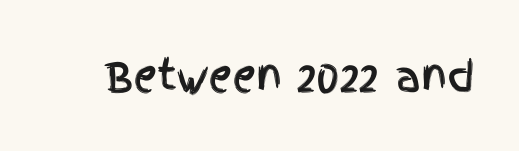
Q: Is the text italic (slanted)? A: No, it is upright.
Q: Is the typeface a serif or a sans-serif typeface? A: Sans-serif.
Q: Is the text underlined? A: No.
Q: Is the spacing between letters normal or unusually wide? A: Normal.
Q: Width (condensed, normal, or wide)? A: Condensed.
Q: x-height? A: Large.
Q: Monospaced? A: No.
